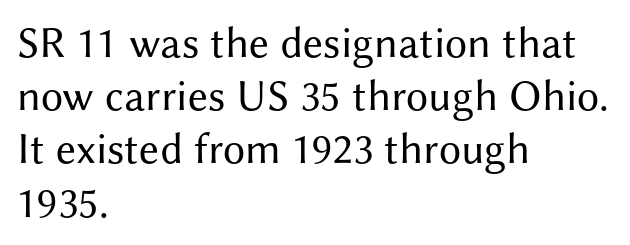
The letterforms sit at book weight or below. Check where the strokes stop: nothing finishes them off — pure sans. This sample has the flowing, uneven cadence of proportional lettering. Descenders are the only things crossing below the line. Horizontally, the lines are justified to the leading edge only. Inter-character spacing is left at the font's built-in metrics.
